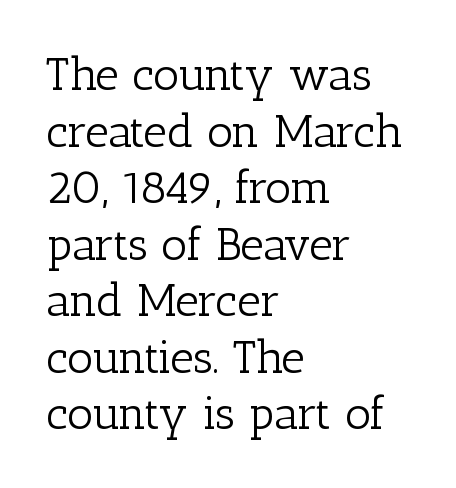
The image shows 46 px light serif type, upright; set left-aligned, line spacing 1.23x, normal letter spacing, not underlined; low stroke contrast and a medium x-height.
